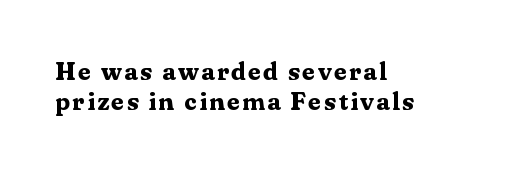
{"italic": "no", "bold": "yes", "underline": "no", "align": "left", "line_spacing_ratio": 1.21, "glyph_px": 25}
